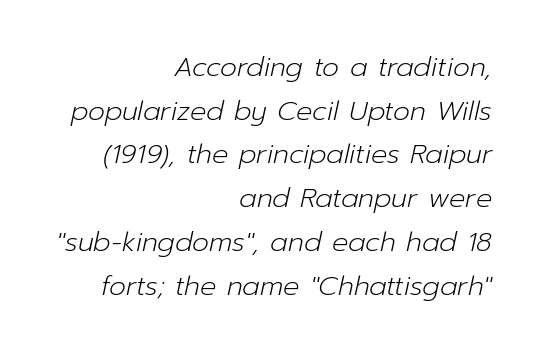
The image shows 27 px text type, italic (leaning right); set right-aligned, normal line spacing (1.62x), normal letter spacing, not underlined.
